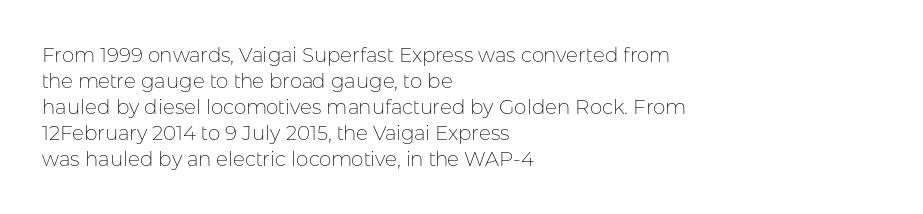
Where is the straight margin? On the left. This sample keeps an unexceptional amount of space between lines. The typesetting does not lean heavy: it is not bold. The gaps between neighbouring characters are ordinary and unremarkable. A clean baseline with only descenders dipping below it.
